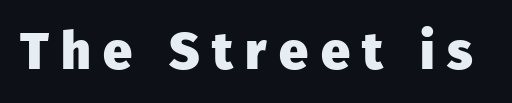
{"serif": "no", "italic": "no", "bold": "yes", "weight": "heavy", "width": "normal", "stroke_contrast": "low", "x_height": "medium", "monospaced": "no", "underline": "no", "letter_spacing": "wide", "letter_spacing_em": 0.24, "glyph_px": 52}
